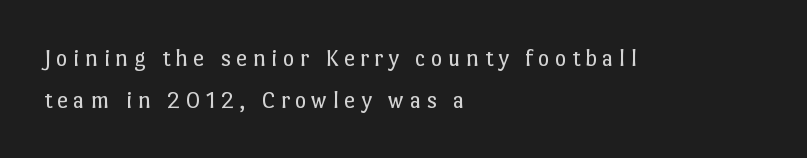
Letter spacing: wide. Notice how the stems are strictly vertical — no italics here. The strokes carry an ordinary text weight at most. The passage shown is not underscored anywhere.
